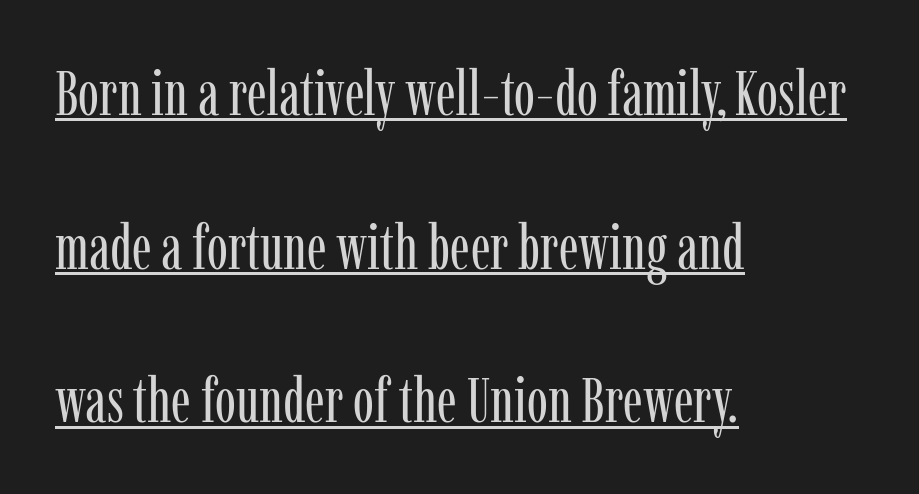
{"serif": "yes", "italic": "no", "bold": "no", "weight": "regular", "width": "condensed", "stroke_contrast": "low", "x_height": "medium", "monospaced": "no", "underline": "yes", "align": "left", "line_spacing": "loose", "line_spacing_ratio": 2.44, "letter_spacing": "normal", "letter_spacing_em": 0.0, "glyph_px": 63}
